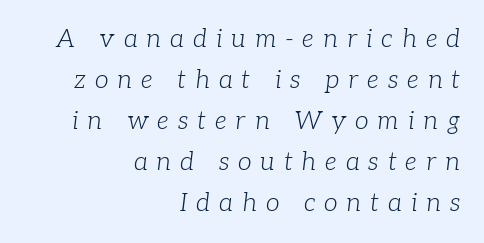
Characters follow at a spacing far wider than the type designer built in. Vertically, the passage feels balanced, rows spaced as you'd expect. Would a proofreader flag this as italicized? Yes. Check under the words: just untouched page.
